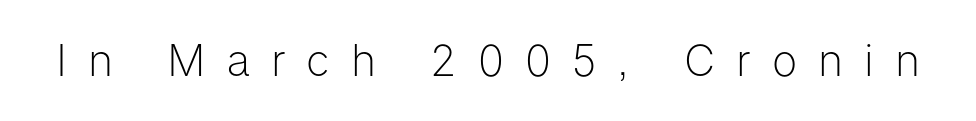
{"serif": "no", "italic": "no", "bold": "no", "weight": "light", "width": "normal", "stroke_contrast": "low", "x_height": "medium", "monospaced": "no", "underline": "no", "letter_spacing": "wide", "letter_spacing_em": 0.49, "glyph_px": 43}
